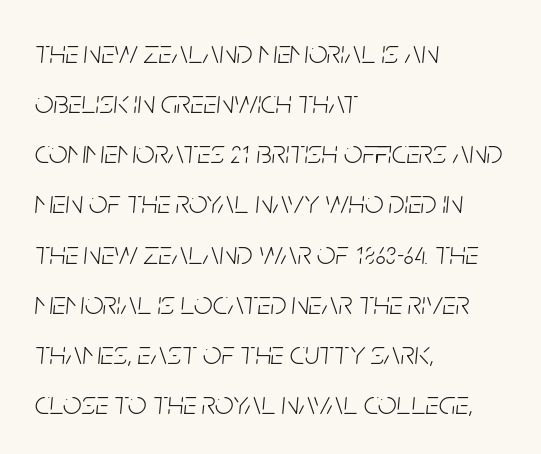
{"italic": "yes", "lean": "right", "slant_degrees": 5, "bold": "no", "weight": "light", "width": "condensed", "stroke_contrast": "low", "x_height": "large", "monospaced": "no", "underline": "no", "align": "left", "line_spacing": "normal", "line_spacing_ratio": 1.52, "letter_spacing": "normal", "letter_spacing_em": 0.0, "glyph_px": 33}
